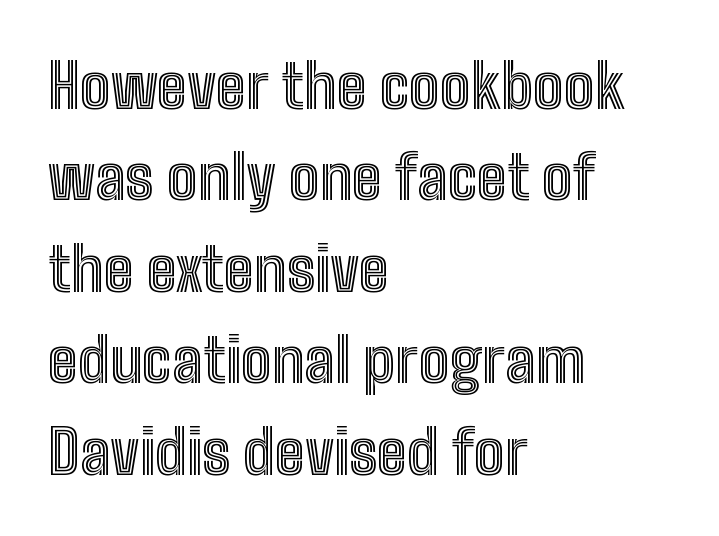
Q: Is the text italic (slanted)? A: No, it is upright.
Q: Is the text underlined? A: No.
Q: How is the paragraph aligned? A: Left-aligned.
Q: Is the spacing between letters normal or unusually wide? A: Normal.
Q: Is the spacing between lines tight, normal or loose? A: Normal.
Q: Width (condensed, normal, or wide)? A: Condensed.
Q: x-height? A: Medium.
Q: Monospaced? A: No.
